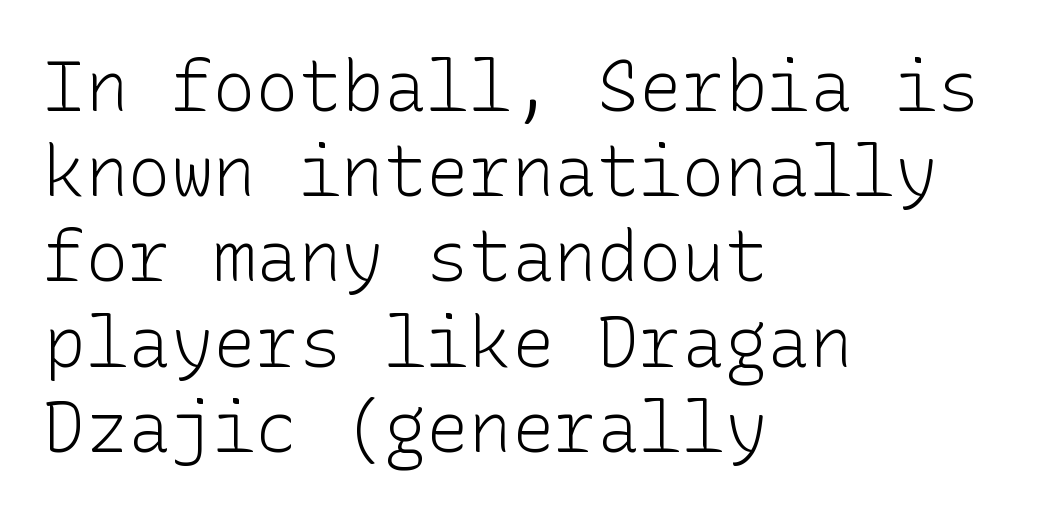
{"serif": "no", "italic": "no", "bold": "no", "weight": "light", "width": "normal", "stroke_contrast": "low", "x_height": "medium", "underline": "no", "align": "left", "line_spacing_ratio": 1.2, "letter_spacing": "normal", "letter_spacing_em": 0.0, "glyph_px": 71}
